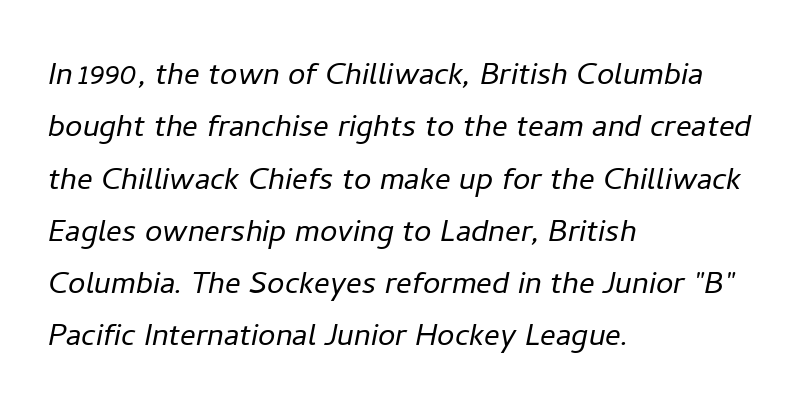
Q: Is the text bold? A: No.
Q: Is the text italic (slanted)? A: Yes, it leans right by about 11 degrees.
Q: Is the text underlined? A: No.
Q: How is the paragraph aligned? A: Left-aligned.
Q: Is the spacing between letters normal or unusually wide? A: Normal.
Q: Is the spacing between lines tight, normal or loose? A: Normal.
Q: Width (condensed, normal, or wide)? A: Normal.
Q: Stroke contrast? A: Low.
Q: x-height? A: Medium.
Q: Monospaced? A: No.
